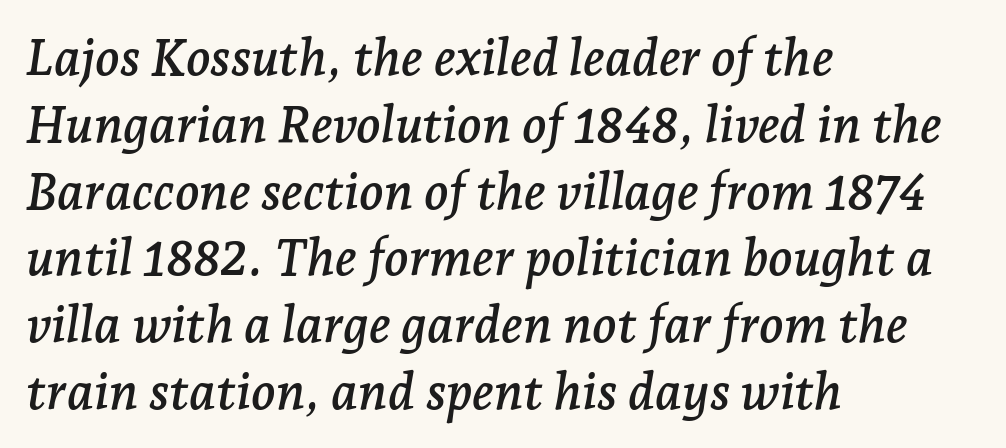
The image shows 51 px serif type, italic (leaning right); set left-aligned, normal line spacing (1.31x), normal letter spacing, not underlined; low stroke contrast and a medium x-height.
